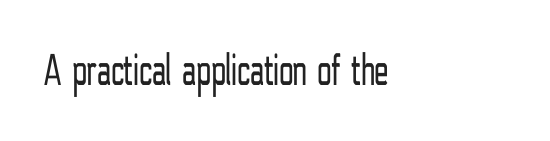
The image shows 46 px light, condensed sans-serif type, upright; set left-aligned, normal letter spacing, not underlined; low stroke contrast and a medium x-height.
